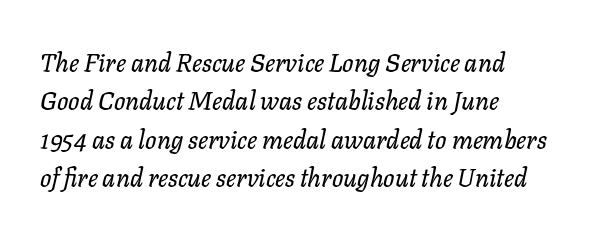
The image shows 25 px text type, italic (leaning right); set left-aligned, normal line spacing (1.54x), normal letter spacing, not underlined.
